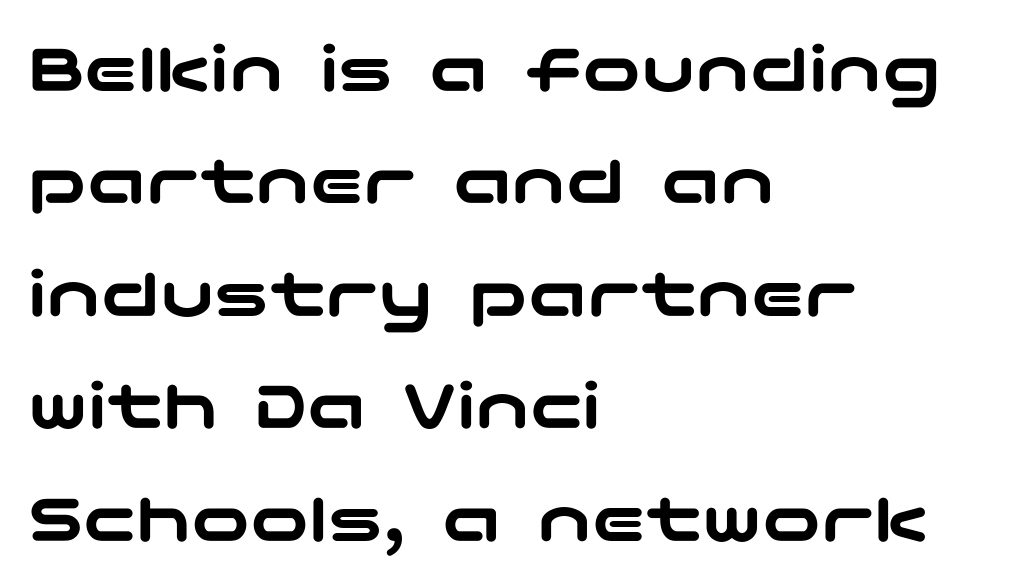
The image shows 73 px wide sans-serif type, upright; set left-aligned, normal line spacing (1.54x), normal letter spacing, not underlined; low stroke contrast and a medium x-height.
